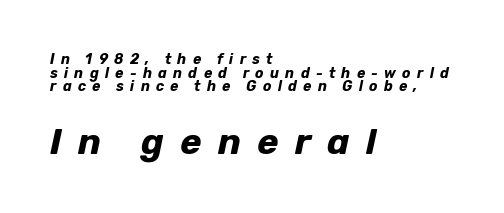
{"italic": "yes", "lean": "right", "slant_degrees": 12, "bold": "yes", "weight": "bold", "width": "normal", "stroke_contrast": "low", "x_height": "medium", "monospaced": "no", "underline": "no", "align": "left", "line_spacing": "tight", "line_spacing_ratio": 0.98, "letter_spacing": "wide", "letter_spacing_em": 0.45, "larger_block": "second", "size_ratio": 2.57, "glyph_px": 36}
